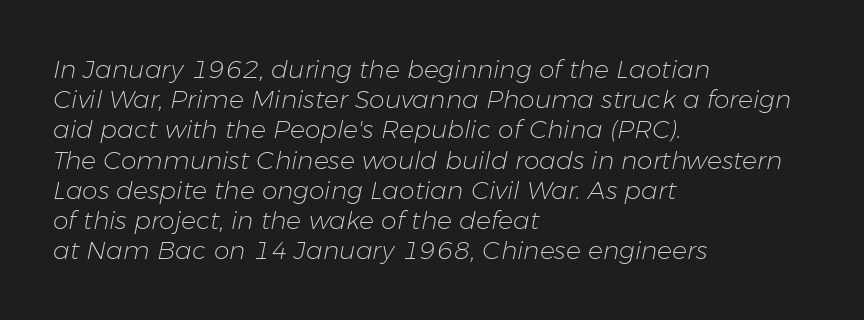
{"italic": "yes", "lean": "right", "slant_degrees": 11, "bold": "no", "underline": "no", "align": "left", "line_spacing_ratio": 1.21, "letter_spacing": "normal", "letter_spacing_em": 0.0, "glyph_px": 25}
